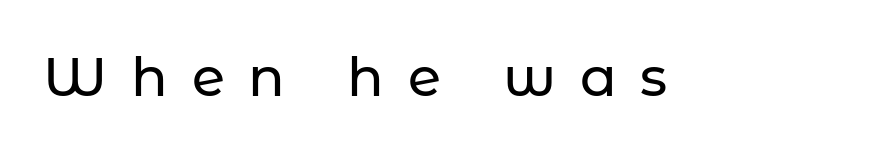
The tracking jumps out immediately: characters are airy and widely separated. A typesetter would call this proportional, since set widths differ per character. Anything drawn beneath the words? Only blank space. Ascenders rise straight up at ninety degrees. The glyphs in this specimen are sans serif.
